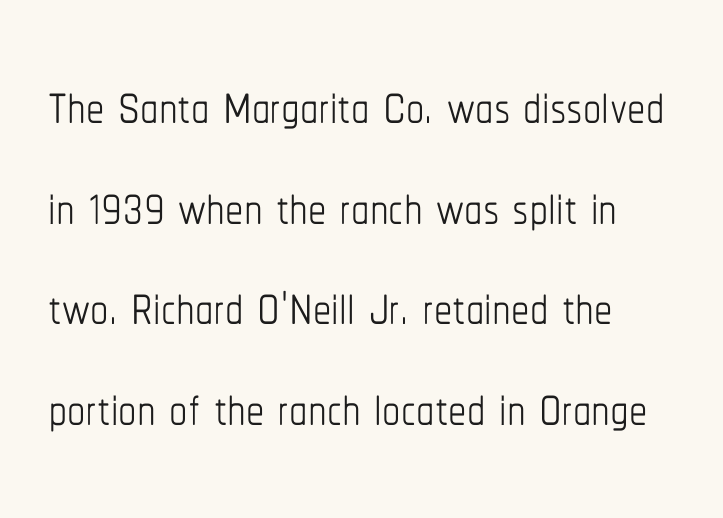
The image shows 73 px thin, condensed type, upright; set normal line spacing (1.38x), normal letter spacing, not underlined; low stroke contrast and a medium x-height.
